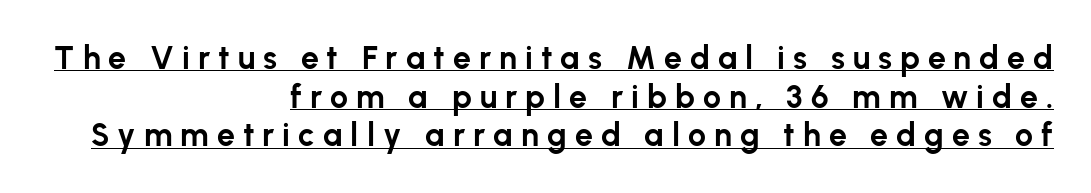
{"serif": "no", "italic": "no", "bold": "yes", "weight": "bold", "width": "normal", "stroke_contrast": "low", "x_height": "medium", "monospaced": "no", "underline": "yes", "align": "right", "line_spacing_ratio": 1.21, "letter_spacing": "wide", "letter_spacing_em": 0.25, "glyph_px": 32}
